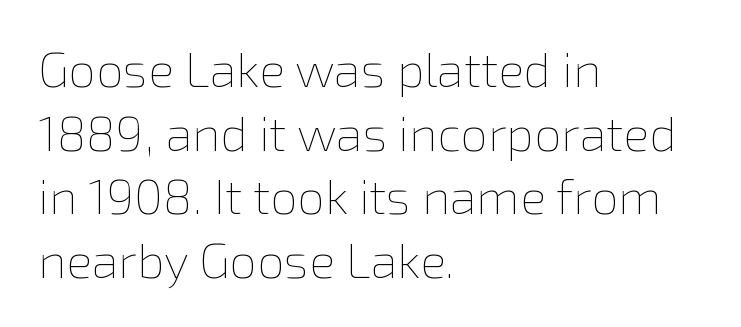
Q: Is the text bold? A: No.
Q: Is the text italic (slanted)? A: No, it is upright.
Q: Is the text underlined? A: No.
Q: How is the paragraph aligned? A: Left-aligned.
Q: Is the spacing between letters normal or unusually wide? A: Normal.
Q: Is the spacing between lines tight, normal or loose? A: Normal.
Q: Width (condensed, normal, or wide)? A: Normal.
Q: Stroke contrast? A: Low.
Q: x-height? A: Medium.
Q: Monospaced? A: No.
